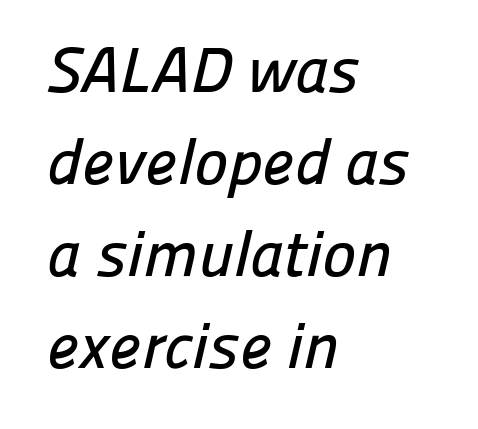
Q: Is the typeface a serif or a sans-serif typeface? A: Sans-serif.
Q: Is the text underlined? A: No.
Q: How is the paragraph aligned? A: Left-aligned.
Q: Is the spacing between letters normal or unusually wide? A: Normal.
Q: Is the spacing between lines tight, normal or loose? A: Normal.
Q: Width (condensed, normal, or wide)? A: Normal.
Q: Stroke contrast? A: Low.
Q: x-height? A: Medium.
Q: Monospaced? A: No.
